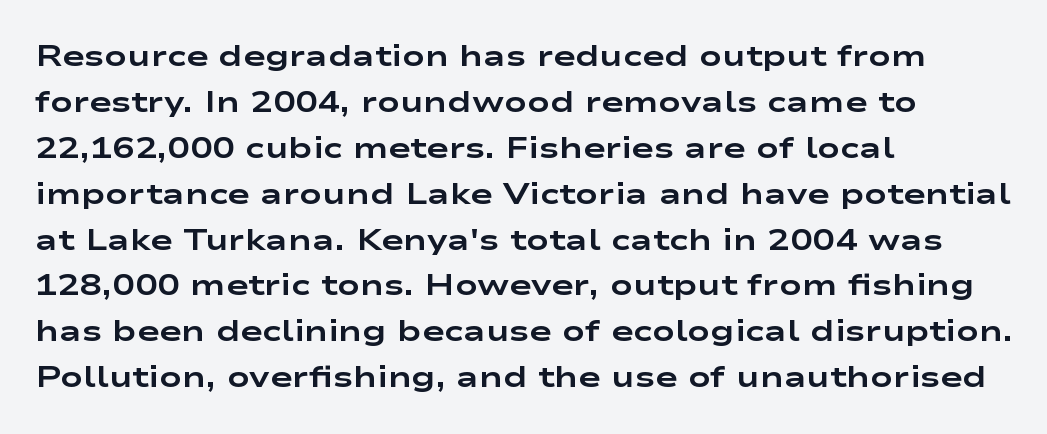
Q: Is the text bold? A: Yes.
Q: Is the text italic (slanted)? A: No, it is upright.
Q: Is the typeface a serif or a sans-serif typeface? A: Sans-serif.
Q: Is the text underlined? A: No.
Q: How is the paragraph aligned? A: Left-aligned.
Q: Is the spacing between letters normal or unusually wide? A: Normal.
Q: Is the spacing between lines tight, normal or loose? A: Normal.
Q: Width (condensed, normal, or wide)? A: Wide.
Q: Stroke contrast? A: Low.
Q: x-height? A: Medium.
Q: Monospaced? A: No.
